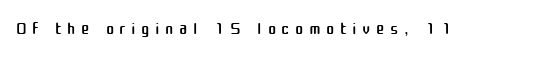
The image shows 25 px text type, upright; set unusually wide letter spacing (+0.22 em), not underlined.
